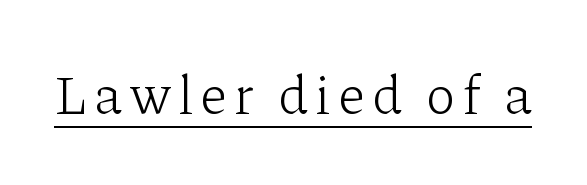
The image shows 54 px light serif type, upright; set underlined; low stroke contrast and a medium x-height.
